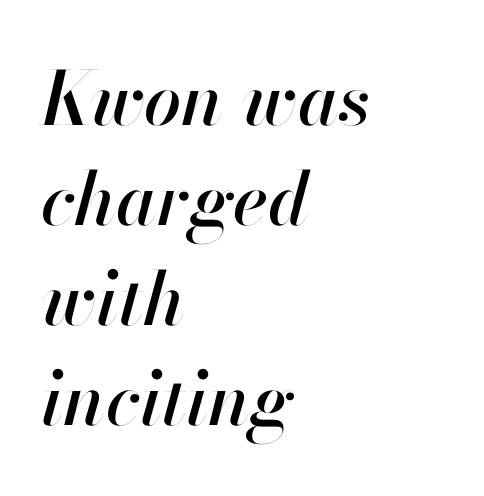
The face used here is proportionally spaced, like ordinary book or web type. One glance says typical: line gaps are just what's usual. The face used here has a pronounced slope to its letters. The ragged edge is on the right, which tells us the setting is flush left. Words appear dense and cohesive because spacing is normal. Beneath every word, the page is bare.
